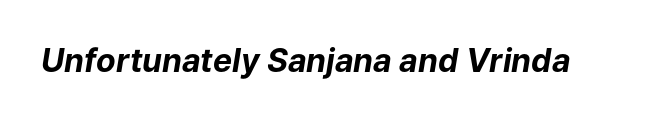
Q: Is the text bold? A: Yes.
Q: Is the text italic (slanted)? A: Yes, it leans right by about 9 degrees.
Q: Is the text underlined? A: No.
Q: Is the spacing between letters normal or unusually wide? A: Normal.
Q: Width (condensed, normal, or wide)? A: Normal.
Q: Stroke contrast? A: Low.
Q: x-height? A: Medium.
Q: Monospaced? A: No.
